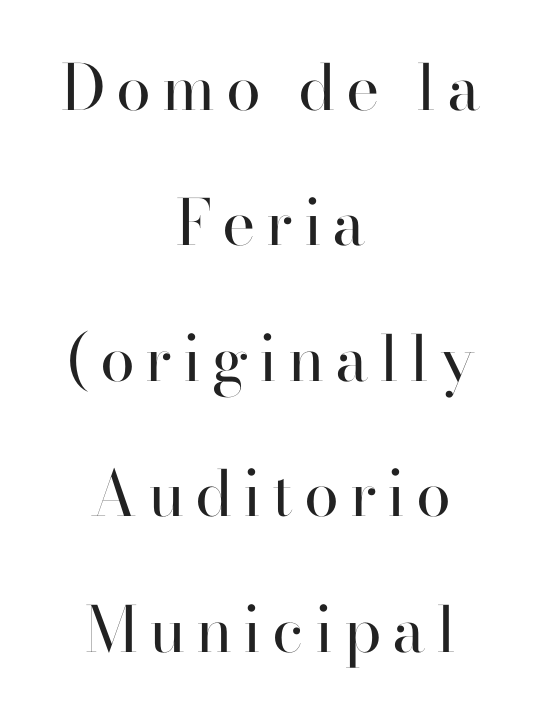
Q: Is the text bold? A: No.
Q: Is the text italic (slanted)? A: No, it is upright.
Q: Is the typeface a serif or a sans-serif typeface? A: Serif.
Q: Is the text underlined? A: No.
Q: How is the paragraph aligned? A: Centered.
Q: Is the spacing between lines tight, normal or loose? A: Loose.
Q: Width (condensed, normal, or wide)? A: Normal.
Q: Stroke contrast? A: High.
Q: x-height? A: Small.
Q: Monospaced? A: No.
